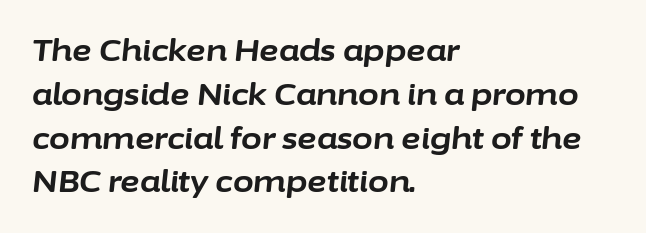
{"italic": "yes", "lean": "right", "slant_degrees": 6, "bold": "yes", "weight": "bold", "width": "normal", "stroke_contrast": "low", "x_height": "medium", "monospaced": "no", "underline": "no", "align": "left", "line_spacing": "normal", "line_spacing_ratio": 1.46, "letter_spacing": "normal", "letter_spacing_em": 0.0, "glyph_px": 30}
